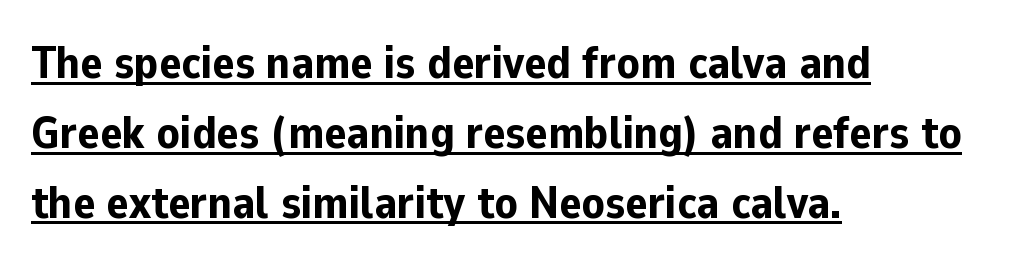
Q: Is the text bold? A: Yes.
Q: Is the text italic (slanted)? A: No, it is upright.
Q: Is the typeface a serif or a sans-serif typeface? A: Sans-serif.
Q: Is the text underlined? A: Yes.
Q: How is the paragraph aligned? A: Left-aligned.
Q: Is the spacing between letters normal or unusually wide? A: Normal.
Q: Is the spacing between lines tight, normal or loose? A: Normal.
Q: Width (condensed, normal, or wide)? A: Normal.
Q: Stroke contrast? A: Low.
Q: x-height? A: Medium.
Q: Monospaced? A: No.
